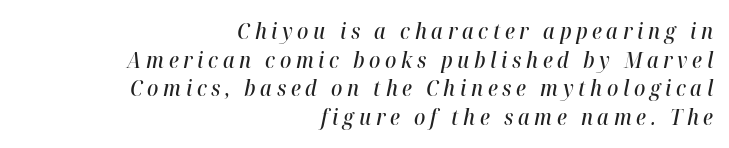
{"italic": "yes", "lean": "right", "slant_degrees": 12, "bold": "semi", "underline": "no", "align": "right", "line_spacing": "normal", "line_spacing_ratio": 1.36, "letter_spacing": "wide", "letter_spacing_em": 0.22, "glyph_px": 21}
